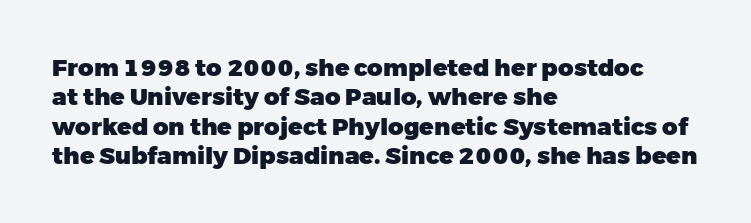
Check the space under the baseline: it is left empty. Words appear dense and cohesive because spacing is normal. Summary of weight: heavy, a full bold. Caption: multi-line text, flush left, ragged right.
